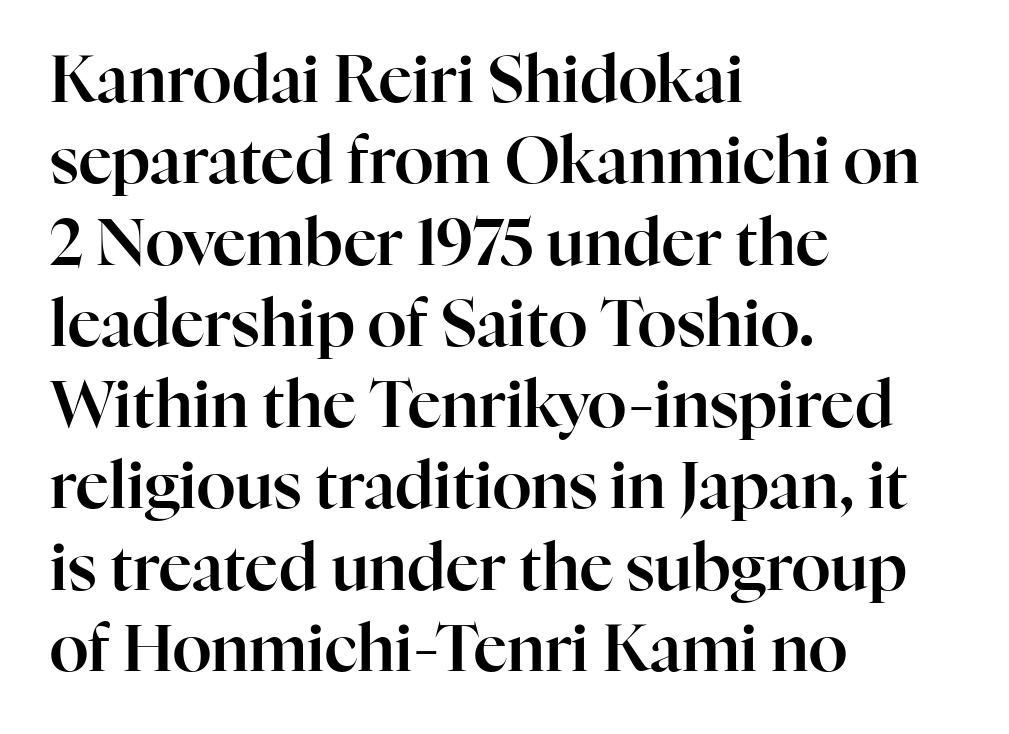
This sample keeps an unexceptional amount of space between lines. The face used here is proportionally spaced, like ordinary book or web type. Compared with a centered layout, this one pins lines to the left instead. This sample uses a serif face. Every stem runs plumb, perpendicular to the baseline. Look at the tracking — it's just the regular setting, nothing added.
